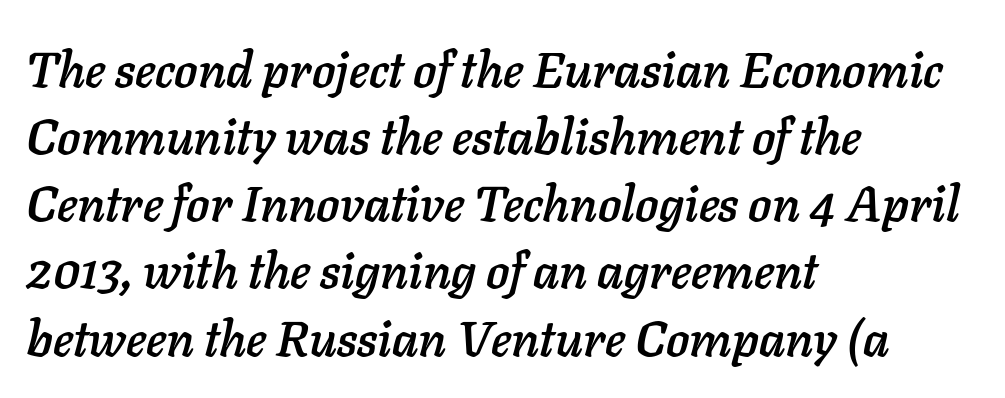
Q: Is the text italic (slanted)? A: Yes, it leans right by about 11 degrees.
Q: Is the text underlined? A: No.
Q: How is the paragraph aligned? A: Left-aligned.
Q: Is the spacing between letters normal or unusually wide? A: Normal.
Q: Is the spacing between lines tight, normal or loose? A: Normal.
Q: Width (condensed, normal, or wide)? A: Normal.
Q: Stroke contrast? A: Low.
Q: x-height? A: Medium.
Q: Monospaced? A: No.
